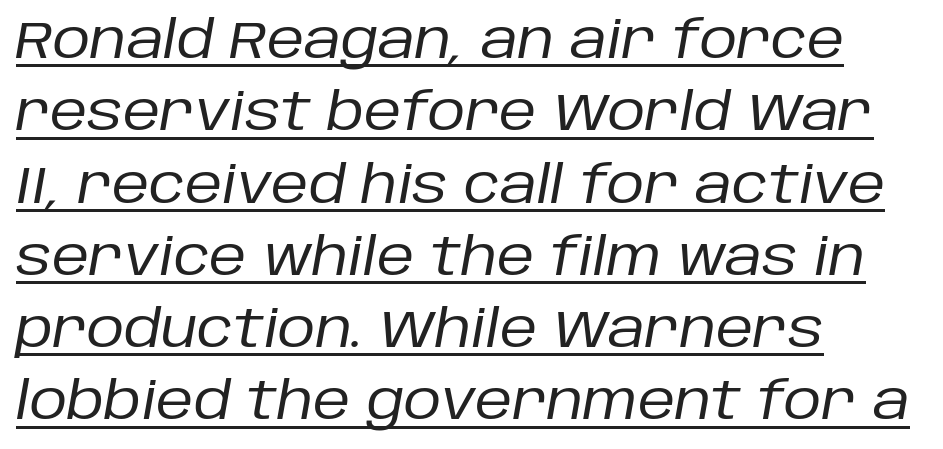
{"italic": "yes", "lean": "right", "slant_degrees": 10, "bold": "no", "weight": "regular", "width": "normal", "stroke_contrast": "low", "x_height": "large", "monospaced": "no", "underline": "yes", "align": "left", "line_spacing": "normal", "line_spacing_ratio": 1.39, "letter_spacing": "normal", "letter_spacing_em": 0.0, "glyph_px": 52}
